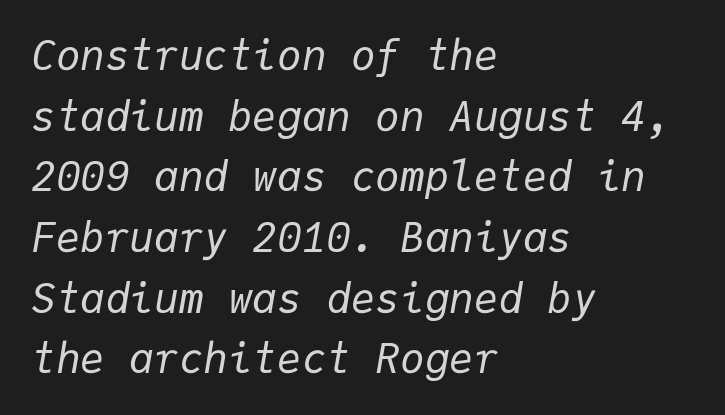
Q: Is the text bold? A: No.
Q: Is the text italic (slanted)? A: Yes, it leans right by about 9 degrees.
Q: Is the text underlined? A: No.
Q: How is the paragraph aligned? A: Left-aligned.
Q: Is the spacing between letters normal or unusually wide? A: Normal.
Q: Is the spacing between lines tight, normal or loose? A: Normal.
Q: Width (condensed, normal, or wide)? A: Normal.
Q: Stroke contrast? A: Low.
Q: x-height? A: Medium.
Q: Monospaced? A: Yes.
